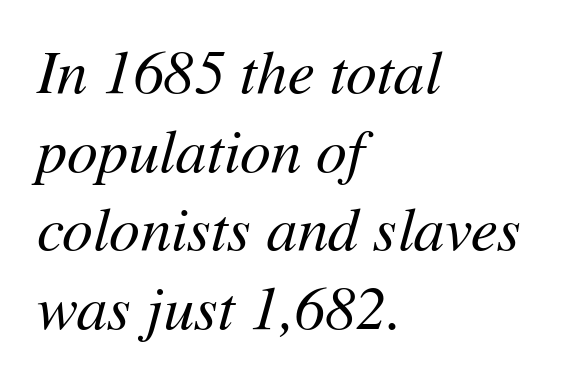
Is the stroke heavy? The answer is a plain regular-or-lighter. The letters advance in unequal steps, a hallmark of proportional type. Would a proofreader flag this as italicized? Yes. Horizontal bands of white between lines are of average thickness.
